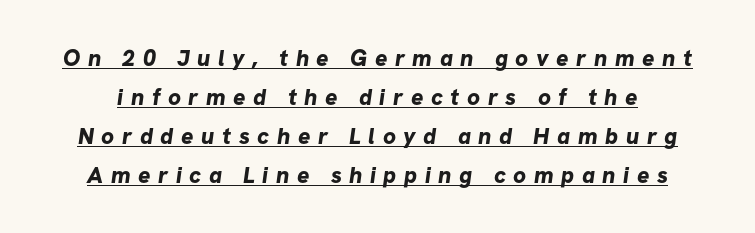
Q: Is the text bold? A: Yes.
Q: Is the text underlined? A: Yes.
Q: Is the spacing between letters normal or unusually wide? A: Unusually wide.
Q: Is the spacing between lines tight, normal or loose? A: Normal.
